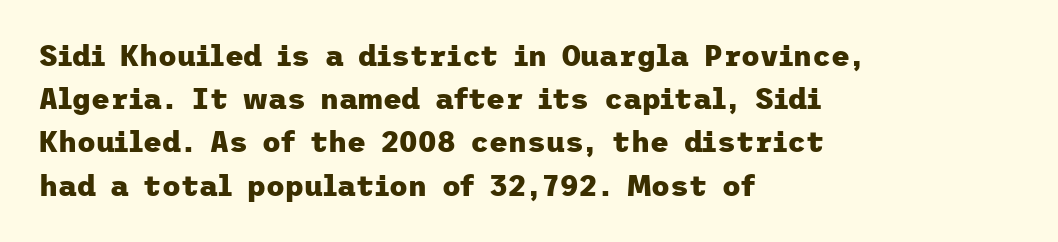
Q: Is the text bold? A: Yes.
Q: Is the text italic (slanted)? A: No, it is upright.
Q: Is the typeface a serif or a sans-serif typeface? A: Sans-serif.
Q: Is the text underlined? A: No.
Q: How is the paragraph aligned? A: Left-aligned.
Q: Is the spacing between letters normal or unusually wide? A: Normal.
Q: Is the spacing between lines tight, normal or loose? A: Normal.
Q: Width (condensed, normal, or wide)? A: Normal.
Q: Stroke contrast? A: Low.
Q: x-height? A: Medium.
